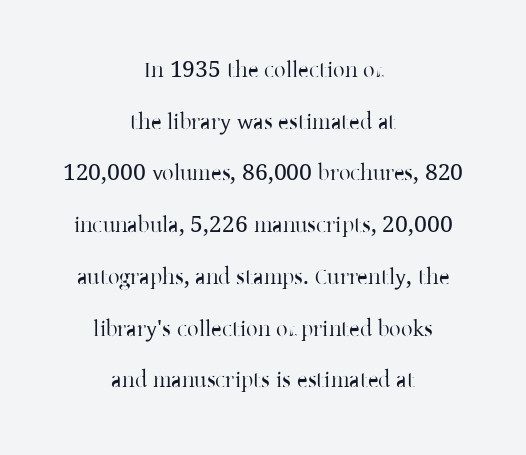
Q: Is the text bold? A: No.
Q: Is the text italic (slanted)? A: No, it is upright.
Q: Is the text underlined? A: No.
Q: How is the paragraph aligned? A: Centered.
Q: Is the spacing between letters normal or unusually wide? A: Normal.
Q: Is the spacing between lines tight, normal or loose? A: Loose.
